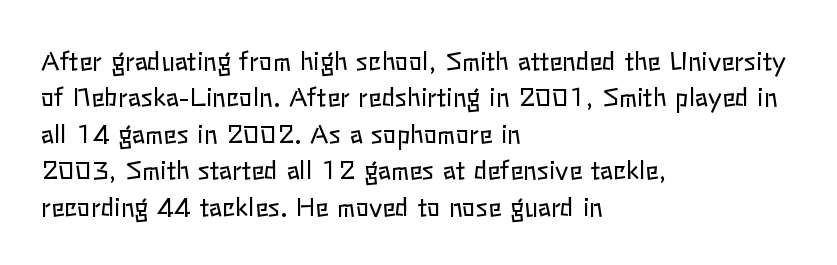
Q: Is the text bold? A: No.
Q: Is the text italic (slanted)? A: No, it is upright.
Q: Is the text underlined? A: No.
Q: How is the paragraph aligned? A: Left-aligned.
Q: Is the spacing between letters normal or unusually wide? A: Normal.
Q: Is the spacing between lines tight, normal or loose? A: Normal.
